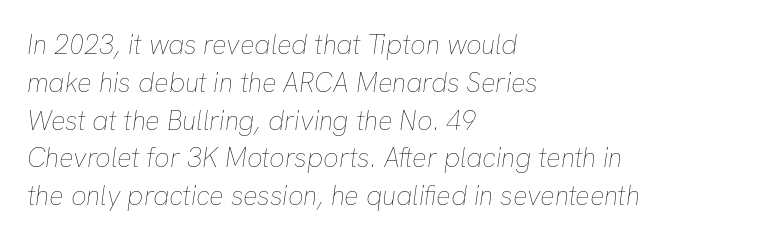
{"italic": "yes", "lean": "right", "slant_degrees": 8, "bold": "no", "underline": "no", "align": "left", "line_spacing": "normal", "line_spacing_ratio": 1.4, "letter_spacing": "normal", "letter_spacing_em": 0.0, "glyph_px": 27}
